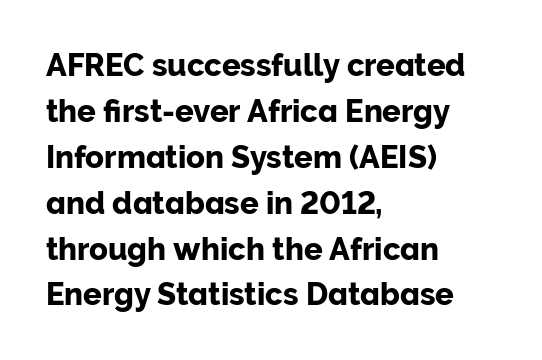
{"serif": "no", "italic": "no", "width": "normal", "stroke_contrast": "low", "x_height": "medium", "monospaced": "no", "underline": "no", "align": "left", "line_spacing": "normal", "line_spacing_ratio": 1.48, "letter_spacing": "normal", "letter_spacing_em": 0.0, "glyph_px": 31}
